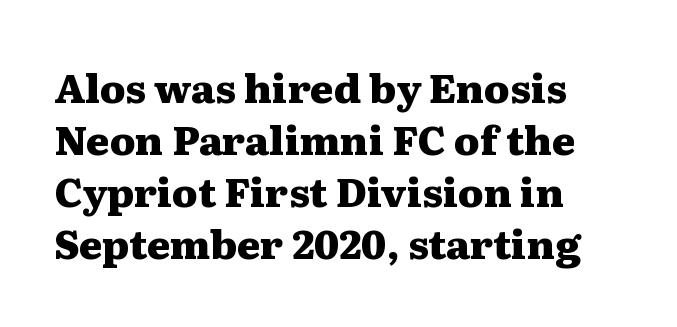
Q: Is the text bold? A: Yes.
Q: Is the text italic (slanted)? A: No, it is upright.
Q: Is the typeface a serif or a sans-serif typeface? A: Serif.
Q: Is the text underlined? A: No.
Q: How is the paragraph aligned? A: Left-aligned.
Q: Is the spacing between letters normal or unusually wide? A: Normal.
Q: Is the spacing between lines tight, normal or loose? A: Normal.
Q: Width (condensed, normal, or wide)? A: Wide.
Q: Stroke contrast? A: Medium.
Q: x-height? A: Medium.
Q: Monospaced? A: No.
